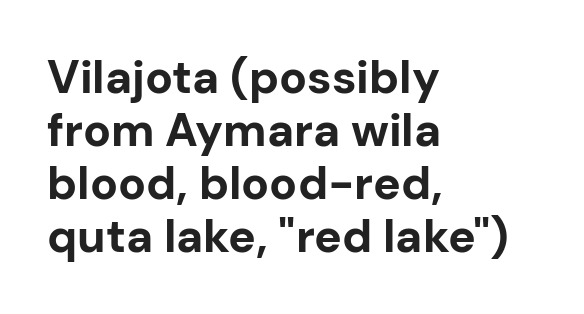
The image shows 46 px bold sans-serif type, upright; set left-aligned, tight line spacing (1.15x), normal letter spacing, not underlined; low stroke contrast and a medium x-height.
